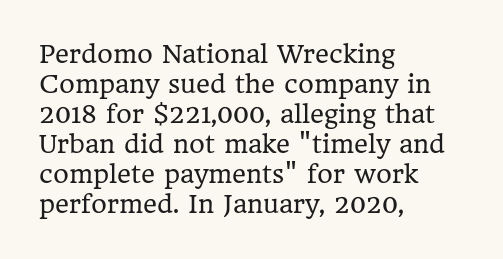
{"italic": "no", "bold": "no", "underline": "no", "align": "left", "line_spacing": "normal", "line_spacing_ratio": 1.25, "letter_spacing": "normal", "letter_spacing_em": 0.0, "glyph_px": 24}
